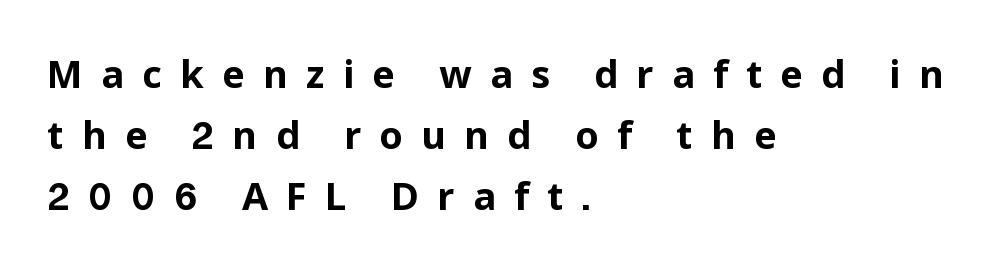
The lettering holds an erect, upright posture throughout. The letters advance in unequal steps, a hallmark of proportional type. The passage is arranged the way most books set body copy — flush left. The rows are spaced the way most documents space them.
